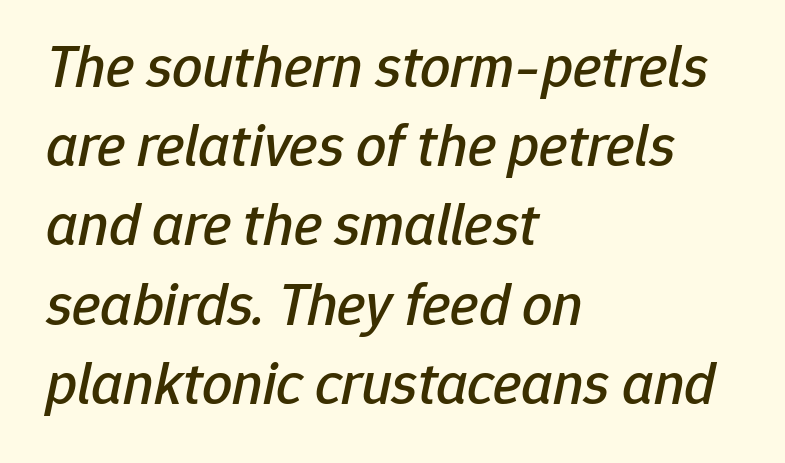
{"italic": "yes", "lean": "right", "slant_degrees": 12, "width": "normal", "stroke_contrast": "low", "x_height": "medium", "monospaced": "no", "underline": "no", "align": "left", "line_spacing": "normal", "line_spacing_ratio": 1.32, "letter_spacing": "normal", "letter_spacing_em": 0.0, "glyph_px": 60}
